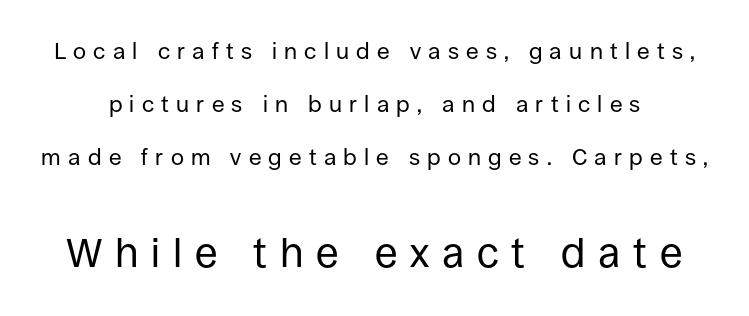
The image shows 41 px regular-weight sans-serif type, upright; set loose line spacing (2.3x), unusually wide letter spacing (+0.31 em), not underlined; the second (bottom) block is 1.78x larger; low stroke contrast and a large x-height.
